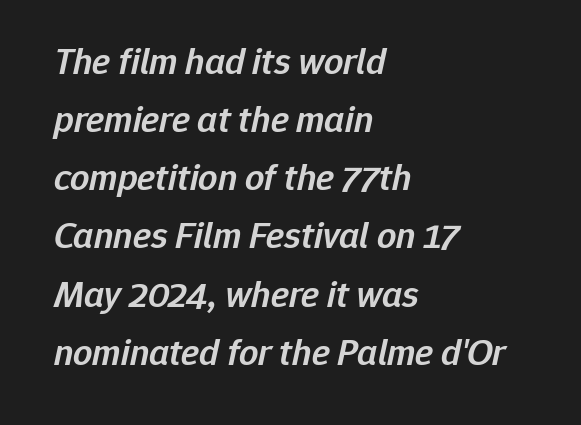
Q: Is the text bold? A: Semi-bold.
Q: Is the text italic (slanted)? A: Yes, it leans right by about 12 degrees.
Q: Is the text underlined? A: No.
Q: How is the paragraph aligned? A: Left-aligned.
Q: Is the spacing between letters normal or unusually wide? A: Normal.
Q: Is the spacing between lines tight, normal or loose? A: Normal.
Q: Width (condensed, normal, or wide)? A: Normal.
Q: Stroke contrast? A: Low.
Q: x-height? A: Medium.
Q: Monospaced? A: No.
